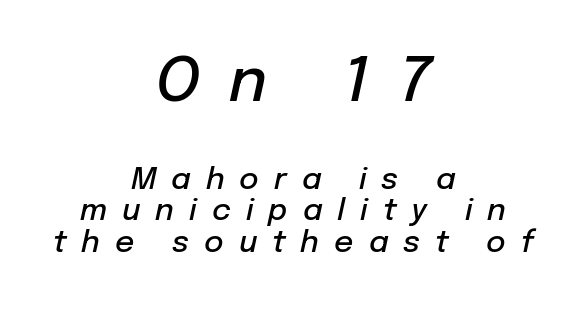
Q: Is the text bold? A: Semi-bold.
Q: Is the text italic (slanted)? A: Yes, it leans right by about 12 degrees.
Q: Is the text underlined? A: No.
Q: How is the paragraph aligned? A: Centered.
Q: Is the spacing between letters normal or unusually wide? A: Unusually wide.
Q: Is the spacing between lines tight, normal or loose? A: Tight.
Q: Which block of text is set in a larger size, the first (top) or the second (bottom)? A: The first (top) one.
Q: Width (condensed, normal, or wide)? A: Normal.
Q: Stroke contrast? A: Low.
Q: x-height? A: Medium.
Q: Monospaced? A: No.
